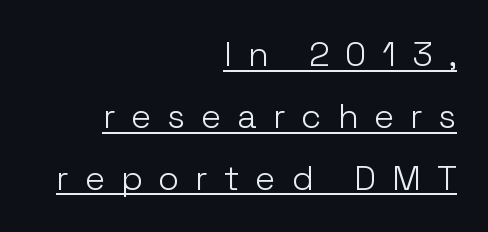
Someone cranked the tracking dial way up on this one. A light-to-regular cut is what we see here. Is there any slant? The stems are plumb. What decoration does the sample have? An underline. The glyphs in this specimen are sans serif.
